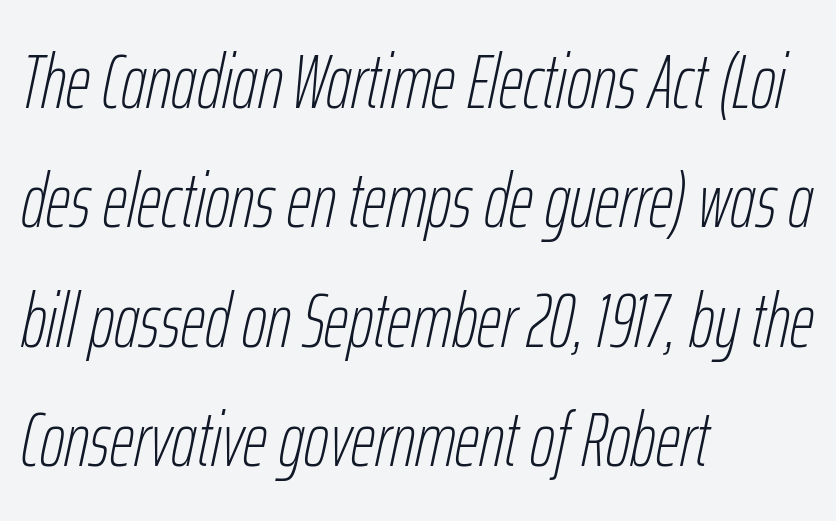
The image shows 76 px thin, condensed type, italic (leaning right); set left-aligned, normal line spacing (1.57x), normal letter spacing, not underlined; low stroke contrast and a medium x-height.
